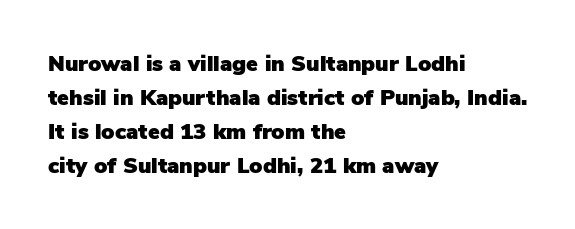
The image shows 22 px text type, upright; set left-aligned, normal line spacing (1.54x), normal letter spacing, not underlined.
